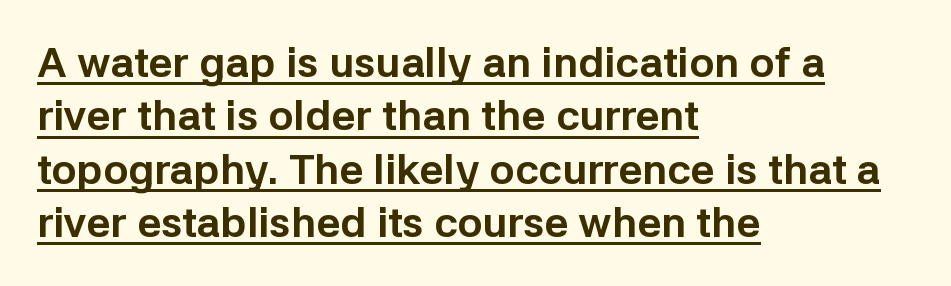
The specimen includes a rule beneath the text block's lines. The face used here is proportionally spaced, like ordinary book or web type. Students, this is bold: see how much ink each stroke carries. There is no visible air inserted between adjacent glyphs. No feet cap the strokes, marking this as sans-serif type. This sample is left-justified, so line endings fall wherever the words run out.
